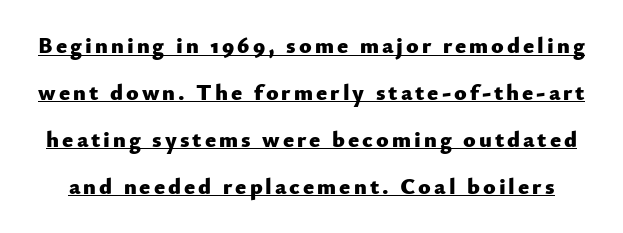
Q: Is the text bold? A: Yes.
Q: Is the text italic (slanted)? A: No, it is upright.
Q: Is the text underlined? A: Yes.
Q: Is the spacing between lines tight, normal or loose? A: Loose.
